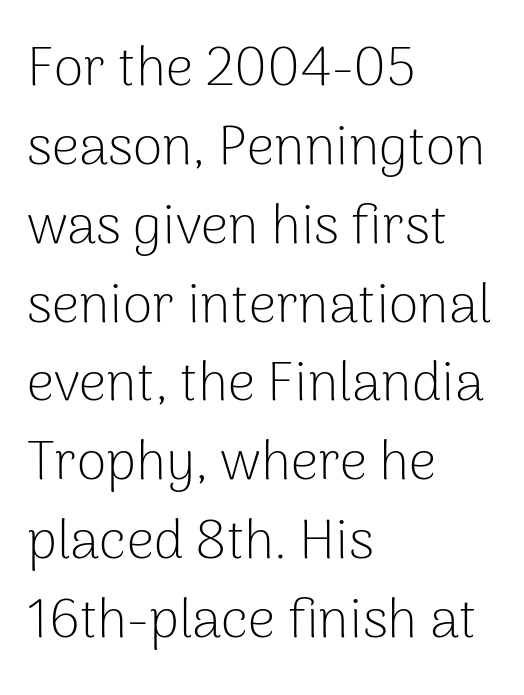
Each new line begins a customary step beneath the previous one. This rendering employs a face without finishing strokes, i.e., a sans-serif. Proportional: the letters do not fall into vertical columns. The font's upright variant was chosen for this text. Weight: in the light-to-regular range. Default kerning and tracking; the words read as compact shapes.
